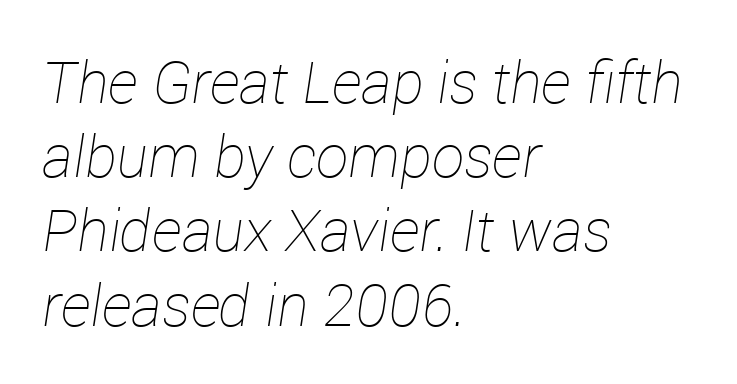
The passage shown leans; its letterforms are oblique. Do the characters align in a grid? No, the font is proportional. Each new line begins a customary step beneath the previous one. The font is comparable to plain body text, perhaps lighter. Layout note: lines flush left. A clean baseline with only descenders dipping below it.
